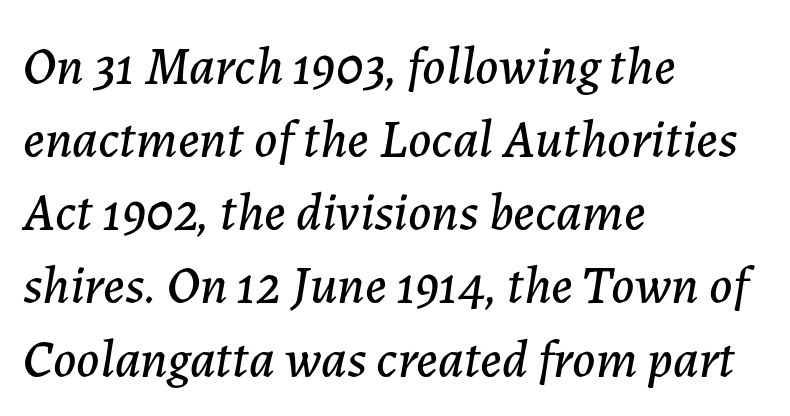
The image shows 53 px text type, italic (leaning right); set left-aligned, normal line spacing (1.38x), normal letter spacing, not underlined; low stroke contrast and a medium x-height.
